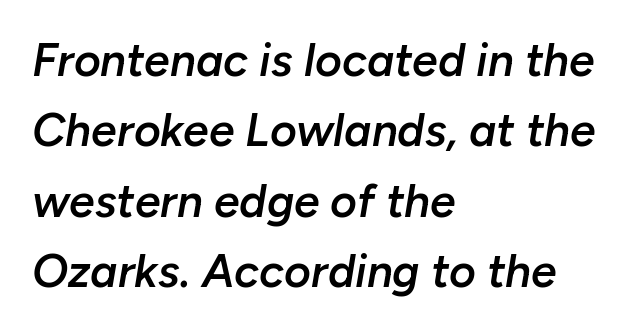
The image shows 46 px semibold type, italic (leaning right); set left-aligned, normal line spacing (1.53x), normal letter spacing, not underlined; low stroke contrast and a medium x-height.
